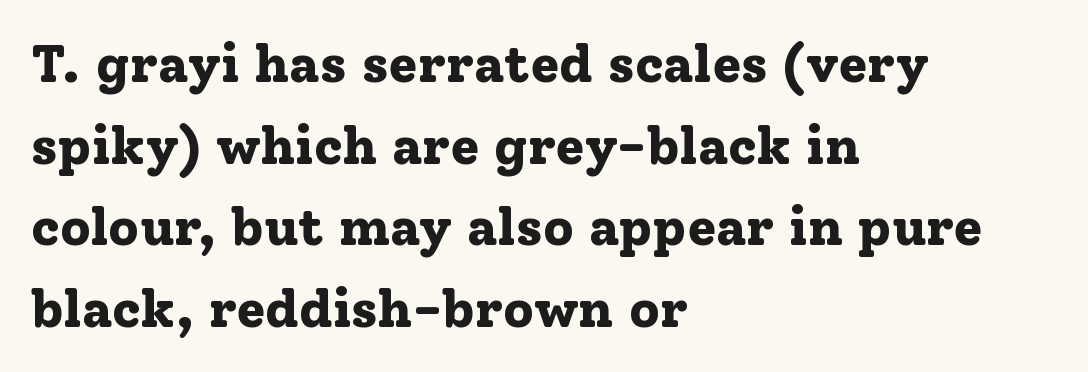
Q: Is the text bold? A: Yes.
Q: Is the text italic (slanted)? A: No, it is upright.
Q: Is the typeface a serif or a sans-serif typeface? A: Serif.
Q: Is the text underlined? A: No.
Q: How is the paragraph aligned? A: Left-aligned.
Q: Is the spacing between letters normal or unusually wide? A: Normal.
Q: Is the spacing between lines tight, normal or loose? A: Normal.
Q: Width (condensed, normal, or wide)? A: Normal.
Q: Stroke contrast? A: Low.
Q: x-height? A: Medium.
Q: Monospaced? A: No.
